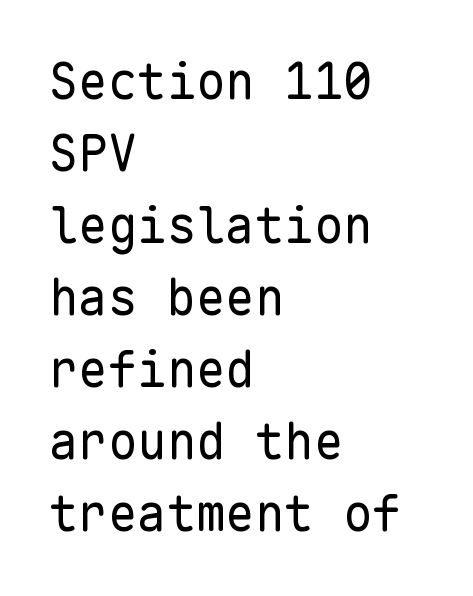
The image shows 49 px regular-weight sans-serif type, upright, monospaced; set left-aligned, normal line spacing (1.47x), normal letter spacing, not underlined; low stroke contrast and a medium x-height.
